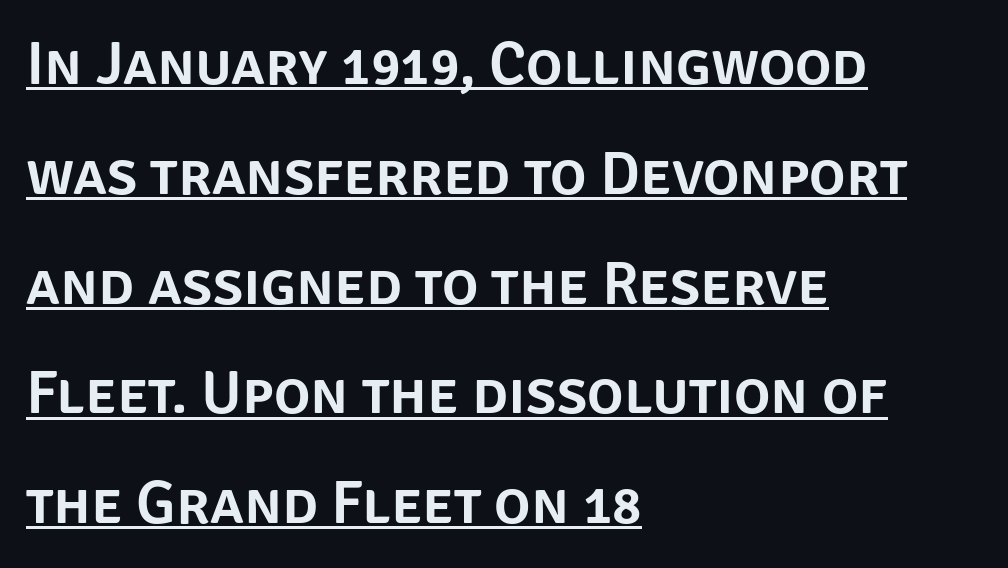
{"serif": "no", "italic": "no", "width": "normal", "stroke_contrast": "low", "x_height": "large", "monospaced": "no", "underline": "yes", "align": "left", "line_spacing_ratio": 1.8, "letter_spacing": "normal", "letter_spacing_em": 0.0, "glyph_px": 61}
